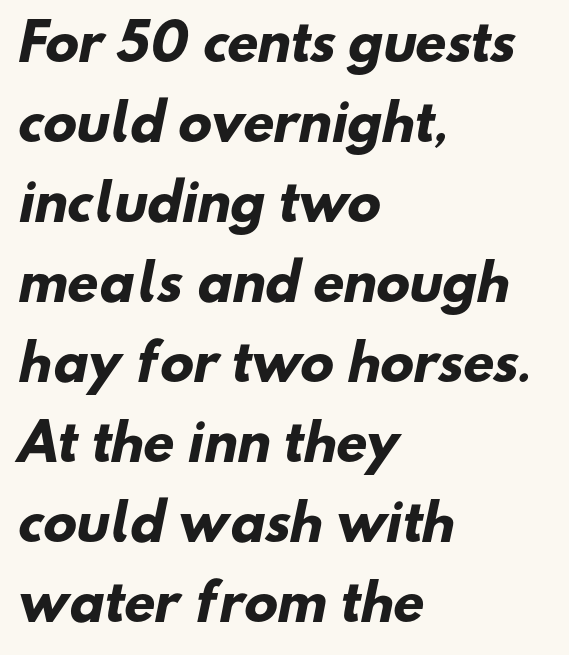
Nobody drew a line under any word here. Each line starts at the same left margin while the right side varies. Spacing verdict: proportional, widths tailored to each character. As a designer I'd log this as weight 700, bold. The rendering uses a moderate line-height, typical for paragraphs.
